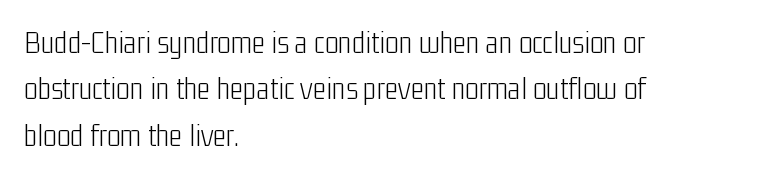
The image shows 32 px light, condensed sans-serif type, upright; set left-aligned, normal line spacing (1.45x), normal letter spacing, not underlined; low stroke contrast and a medium x-height.
